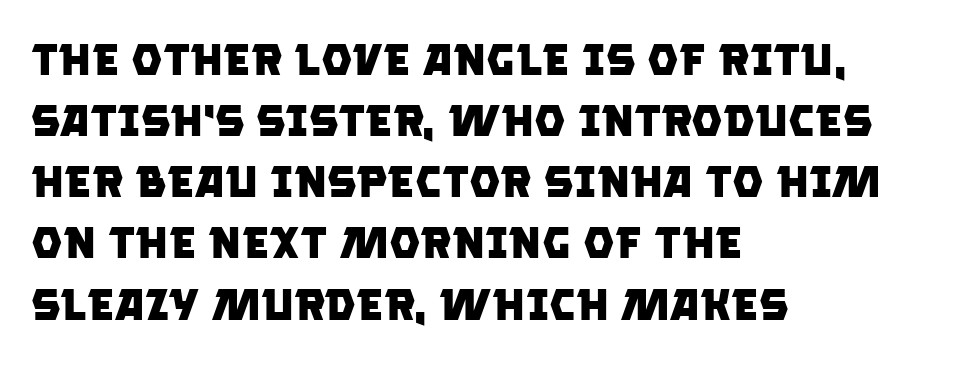
Q: Is the text bold? A: Yes.
Q: Is the typeface a serif or a sans-serif typeface? A: Sans-serif.
Q: Is the text underlined? A: No.
Q: How is the paragraph aligned? A: Left-aligned.
Q: Is the spacing between letters normal or unusually wide? A: Normal.
Q: Is the spacing between lines tight, normal or loose? A: Normal.
Q: Width (condensed, normal, or wide)? A: Normal.
Q: Stroke contrast? A: Low.
Q: x-height? A: Large.
Q: Monospaced? A: No.
